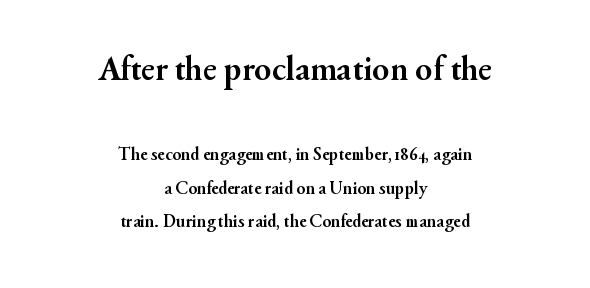
The image shows 35 px semibold serif type, upright; set centered, line spacing 1.84x, normal letter spacing, not underlined; the first (top) block is 1.94x larger; medium stroke contrast and a small x-height.
